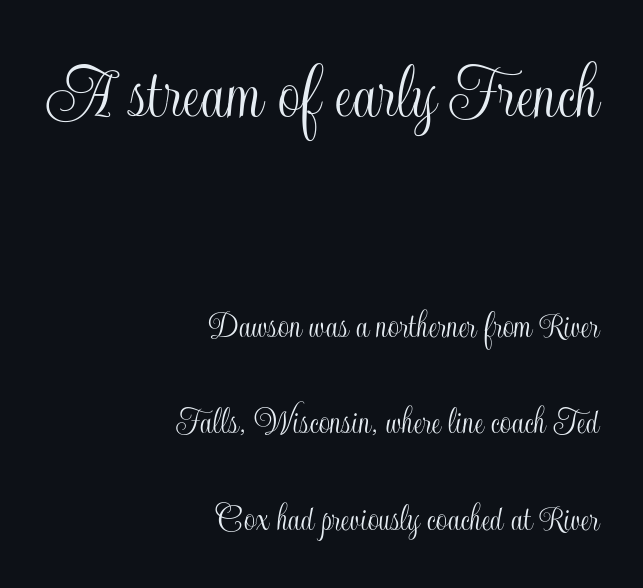
Q: Is the text italic (slanted)? A: Yes.
Q: Is the text underlined? A: No.
Q: How is the paragraph aligned? A: Right-aligned.
Q: Is the spacing between letters normal or unusually wide? A: Normal.
Q: Is the spacing between lines tight, normal or loose? A: Loose.
Q: Which block of text is set in a larger size, the first (top) or the second (bottom)? A: The first (top) one.
Q: Width (condensed, normal, or wide)? A: Condensed.
Q: x-height? A: Small.
Q: Monospaced? A: No.
